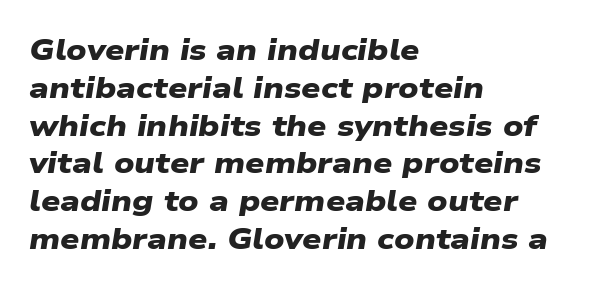
Q: Is the text bold? A: Yes.
Q: Is the typeface a serif or a sans-serif typeface? A: Sans-serif.
Q: Is the text underlined? A: No.
Q: How is the paragraph aligned? A: Left-aligned.
Q: Is the spacing between letters normal or unusually wide? A: Normal.
Q: Is the spacing between lines tight, normal or loose? A: Normal.
Q: Width (condensed, normal, or wide)? A: Wide.
Q: Stroke contrast? A: Low.
Q: x-height? A: Medium.
Q: Monospaced? A: No.
